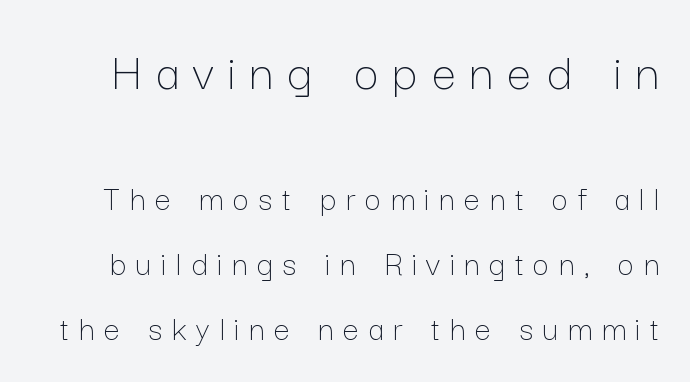
{"italic": "no", "bold": "no", "weight": "thin", "width": "normal", "stroke_contrast": "low", "x_height": "medium", "monospaced": "no", "underline": "no", "line_spacing_ratio": 1.8, "letter_spacing": "wide", "letter_spacing_em": 0.27, "larger_block": "first", "size_ratio": 1.5, "glyph_px": 54}
